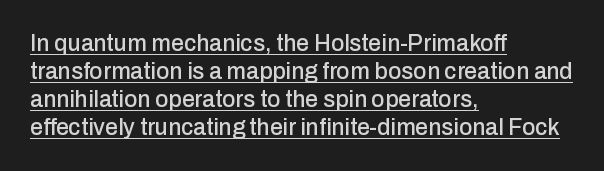
The image shows 23 px text type, upright; set left-aligned, line spacing 1.22x, normal letter spacing, underlined.
